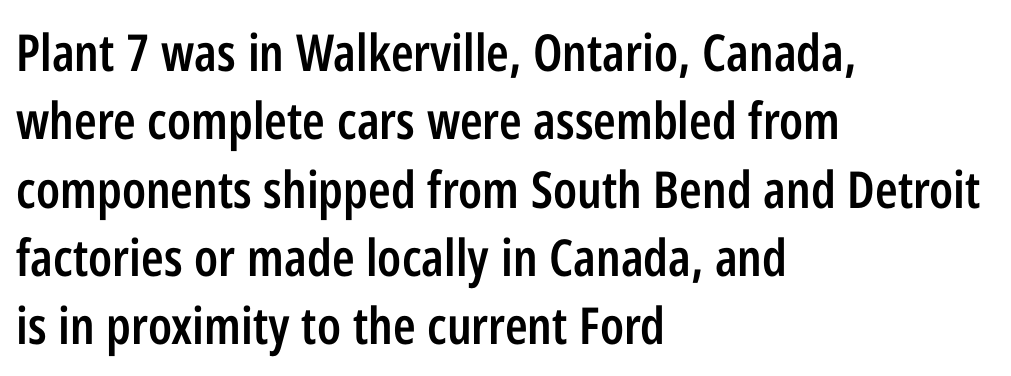
Regarding leading, the lines here are spaced in the standard way. Typesetter's note: demi weight, one step under bold. Unlike a traditional serif, this face leaves its strokes unadorned. Unlike italic type, these characters show no tilt at all. Character widths vary here, with narrow letters taking less room than wide ones.
